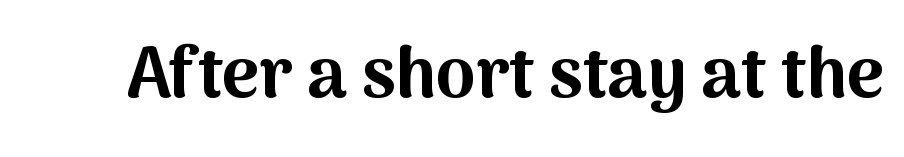
The image shows 71 px bold sans-serif type, upright; set normal letter spacing, not underlined; medium stroke contrast and a medium x-height.
